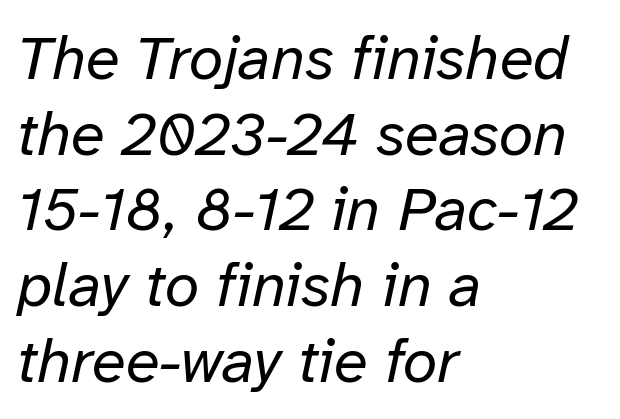
Here the designer chose a conventional face with non-uniform glyph widths. The zone under the glyphs is completely vacant. If you drew a ruler down the left edge, every line would touch it. The letters sit at their default tracking, neither squeezed nor spread. The passage shown is not bold in any degree.
